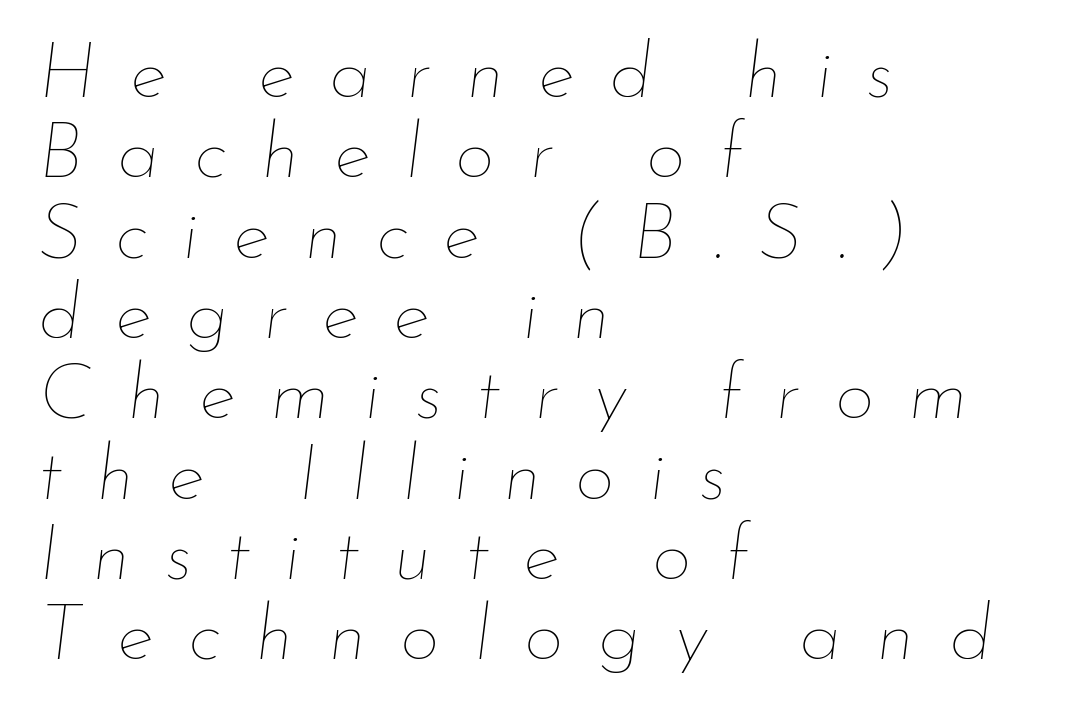
The image shows 78 px thin type, italic (leaning right); set left-aligned, tight line spacing (1.03x), unusually wide letter spacing (+0.44 em), not underlined; low stroke contrast and a small x-height.
